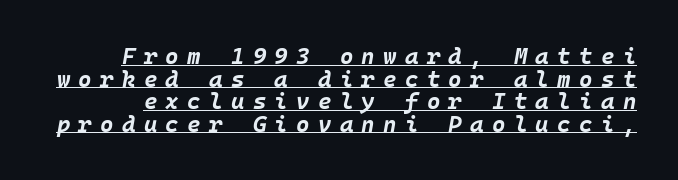
The image shows 23 px bold type, italic (leaning right); set tight line spacing (0.98x), unusually wide letter spacing (+0.36 em), underlined.
